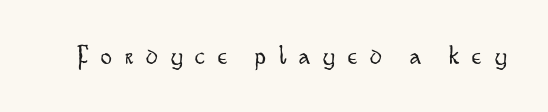
The space beneath each line is pristine and unruled. Designer's note — italics off, roman on. Tracking here is generous; glyphs stand well apart from one another. Letters have the restrained weight of plain body copy at most.
